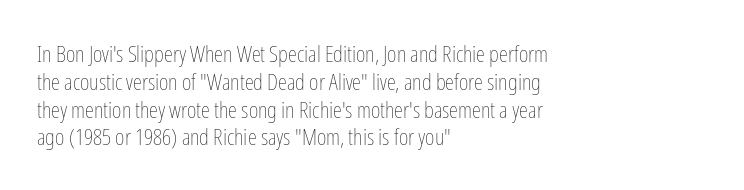
{"italic": "no", "bold": "no", "underline": "no", "align": "left", "line_spacing_ratio": 1.21, "letter_spacing": "normal", "letter_spacing_em": 0.0, "glyph_px": 23}
